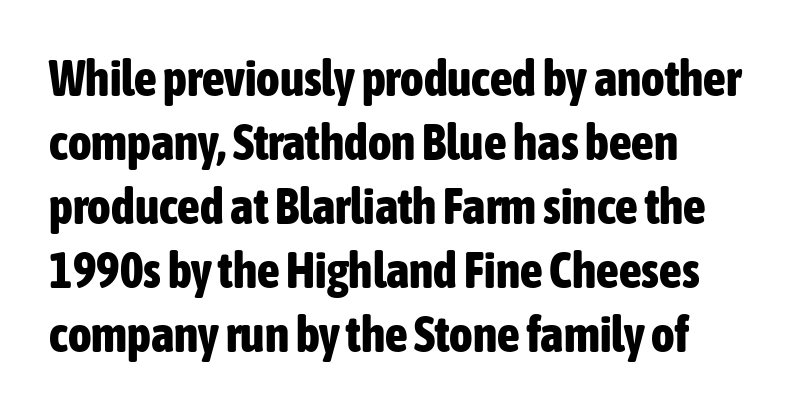
Any mark beneath the type? The region is blank. Do the characters align in a grid? No, the font is proportional. Is the type bold? Yes — the strokes are clearly thick and heavy. This is sans-serif lettering, the kind often seen on screens and signage. Regular leading.
